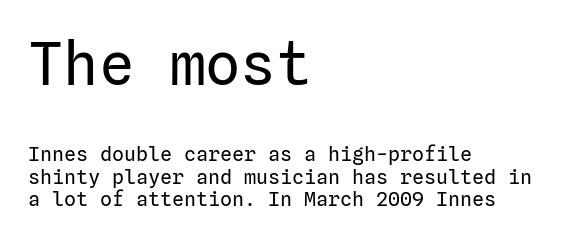
Q: Is the text bold? A: No.
Q: Is the text italic (slanted)? A: No, it is upright.
Q: Is the typeface a serif or a sans-serif typeface? A: Sans-serif.
Q: Is the text underlined? A: No.
Q: How is the paragraph aligned? A: Left-aligned.
Q: Is the spacing between letters normal or unusually wide? A: Normal.
Q: Is the spacing between lines tight, normal or loose? A: Tight.
Q: Which block of text is set in a larger size, the first (top) or the second (bottom)? A: The first (top) one.
Q: Width (condensed, normal, or wide)? A: Normal.
Q: Stroke contrast? A: Low.
Q: x-height? A: Medium.
